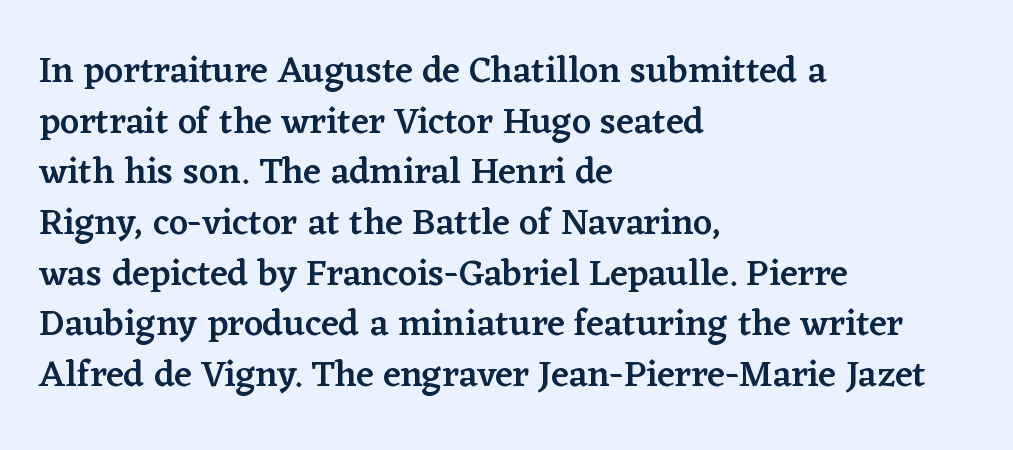
Q: Is the text bold? A: Semi-bold.
Q: Is the text italic (slanted)? A: No, it is upright.
Q: Is the typeface a serif or a sans-serif typeface? A: Serif.
Q: Is the text underlined? A: No.
Q: How is the paragraph aligned? A: Left-aligned.
Q: Is the spacing between letters normal or unusually wide? A: Normal.
Q: Is the spacing between lines tight, normal or loose? A: Normal.
Q: Width (condensed, normal, or wide)? A: Normal.
Q: Stroke contrast? A: Low.
Q: x-height? A: Medium.
Q: Monospaced? A: No.
